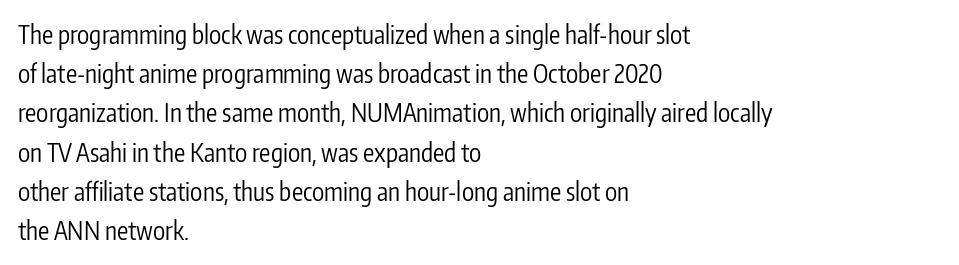
The image shows 25 px text type, upright; set left-aligned, normal line spacing (1.57x), normal letter spacing, not underlined.
